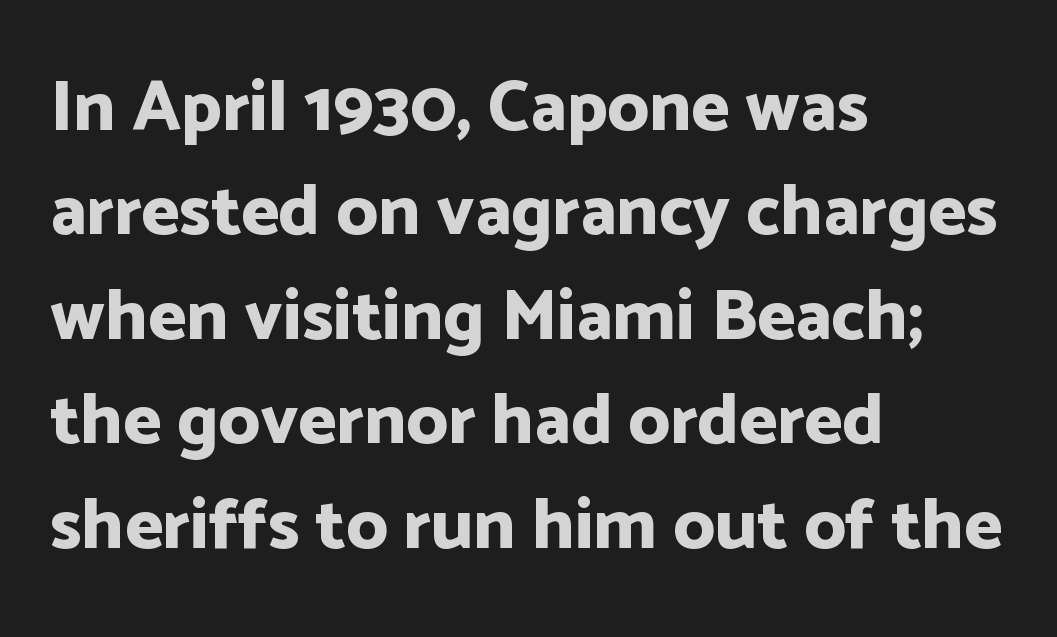
The image shows 72 px bold sans-serif type, upright; set left-aligned, normal line spacing (1.45x), normal letter spacing, not underlined; low stroke contrast and a medium x-height.
